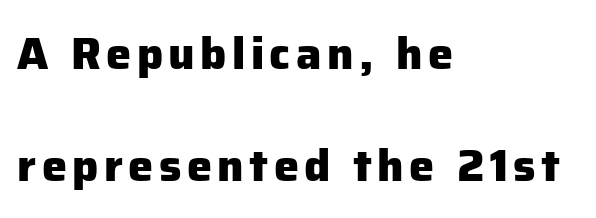
The image shows 45 px heavy sans-serif type, upright; set left-aligned, loose line spacing (2.48x), not underlined; low stroke contrast and a medium x-height.
